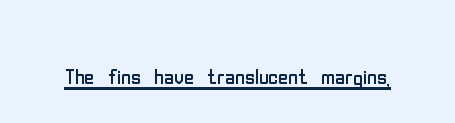
Q: Is the text bold? A: No.
Q: Is the text italic (slanted)? A: No, it is upright.
Q: Is the text underlined? A: Yes.
Q: Is the spacing between letters normal or unusually wide? A: Normal.
